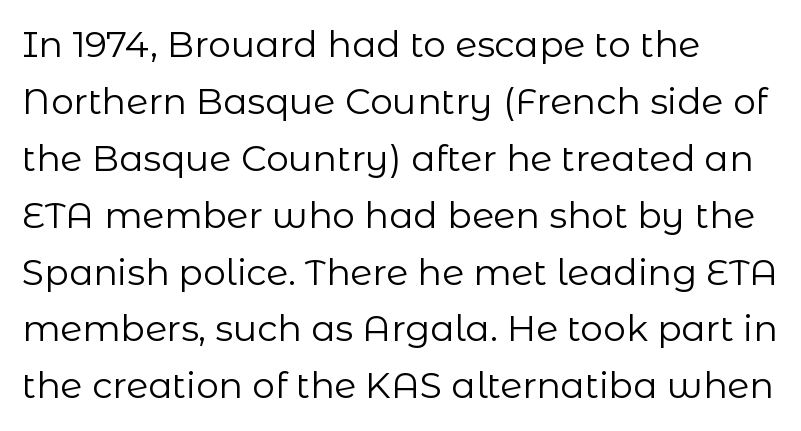
The image shows 36 px regular-weight sans-serif type, upright; set left-aligned, normal line spacing (1.58x), normal letter spacing, not underlined; low stroke contrast and a medium x-height.
